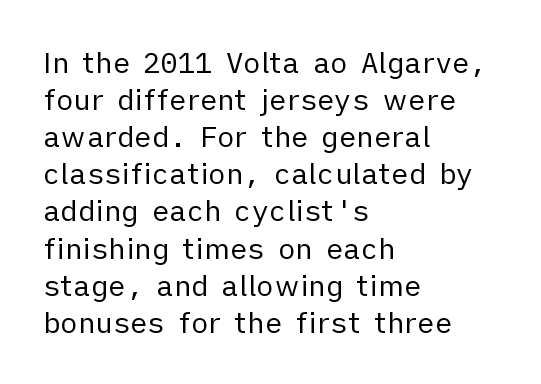
The image shows 29 px regular-weight sans-serif type, upright; set left-aligned, normal line spacing (1.28x), normal letter spacing, not underlined; low stroke contrast and a medium x-height.
